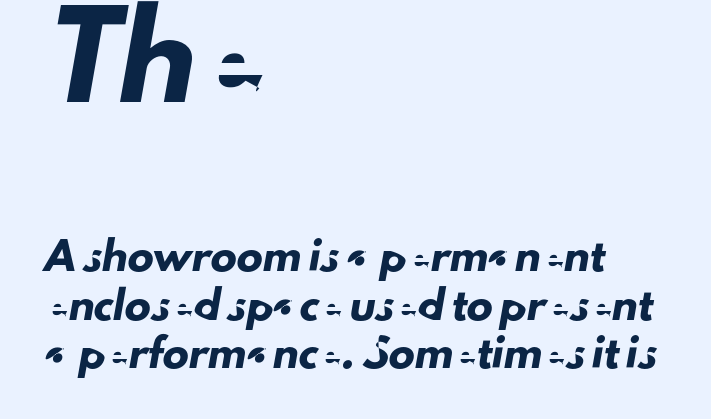
Q: Is the typeface a serif or a sans-serif typeface? A: Sans-serif.
Q: Is the text underlined? A: No.
Q: How is the paragraph aligned? A: Left-aligned.
Q: Is the spacing between letters normal or unusually wide? A: Normal.
Q: Which block of text is set in a larger size, the first (top) or the second (bottom)? A: The first (top) one.
Q: Width (condensed, normal, or wide)? A: Normal.
Q: Stroke contrast? A: Low.
Q: x-height? A: Small.
Q: Monospaced? A: No.
